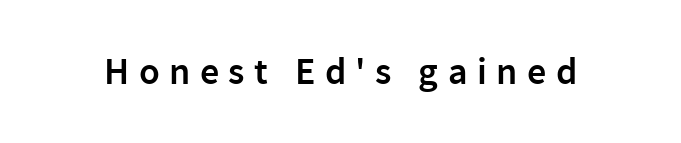
The image shows 38 px semibold sans-serif type, upright; set unusually wide letter spacing (+0.25 em), not underlined; low stroke contrast and a medium x-height.
